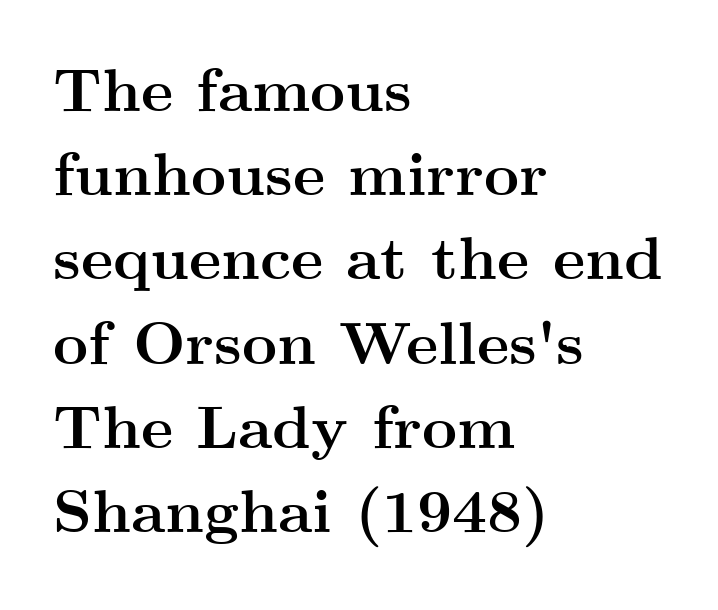
{"serif": "yes", "italic": "no", "bold": "yes", "weight": "semibold", "width": "wide", "stroke_contrast": "medium", "x_height": "small", "monospaced": "no", "underline": "no", "align": "left", "line_spacing": "normal", "line_spacing_ratio": 1.38, "letter_spacing": "normal", "letter_spacing_em": 0.0, "glyph_px": 61}
